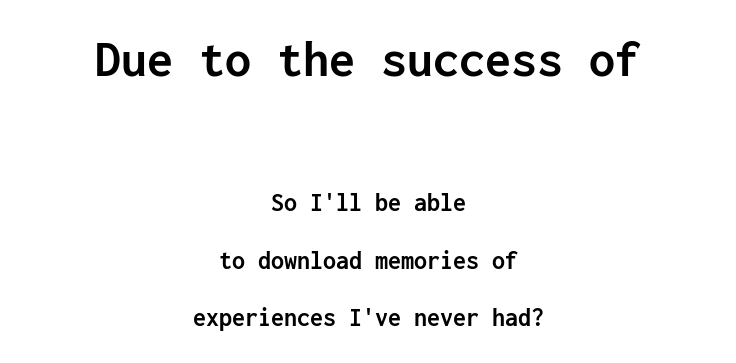
A typesetter would label this face a sans. Decoration check: the copy has no underline. These two chunks differ in scale, with the top chunk taking the larger measure. The passage shown is emphatically bold. Honestly, the rows look like they've been pulled way apart.
